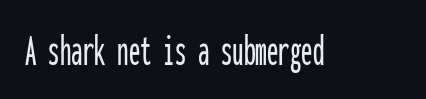
Q: Is the text italic (slanted)? A: No, it is upright.
Q: Is the typeface a serif or a sans-serif typeface? A: Sans-serif.
Q: Is the text underlined? A: No.
Q: Is the spacing between letters normal or unusually wide? A: Normal.
Q: Width (condensed, normal, or wide)? A: Condensed.
Q: Stroke contrast? A: Low.
Q: x-height? A: Medium.
Q: Monospaced? A: Yes.
